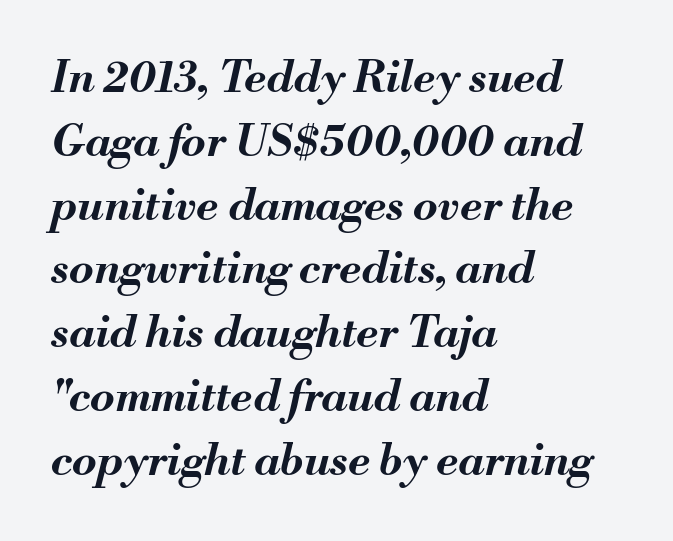
Q: Is the text bold? A: Yes.
Q: Is the text italic (slanted)? A: Yes, it leans right by about 13 degrees.
Q: Is the text underlined? A: No.
Q: How is the paragraph aligned? A: Left-aligned.
Q: Is the spacing between letters normal or unusually wide? A: Normal.
Q: Is the spacing between lines tight, normal or loose? A: Normal.
Q: Width (condensed, normal, or wide)? A: Normal.
Q: Stroke contrast? A: Medium.
Q: x-height? A: Small.
Q: Monospaced? A: No.
